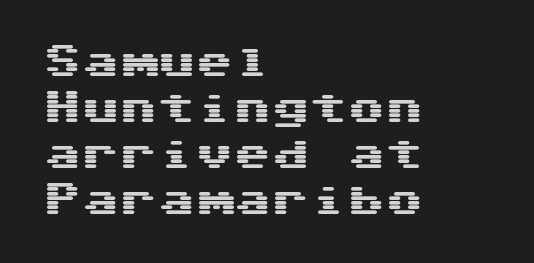
If you drew a ruler down the left edge, every line would touch it. Posture: straight, roman, zero tilt. Descender tails drop into unmarked territory. The gaps between neighbouring characters are ordinary and unremarkable.
